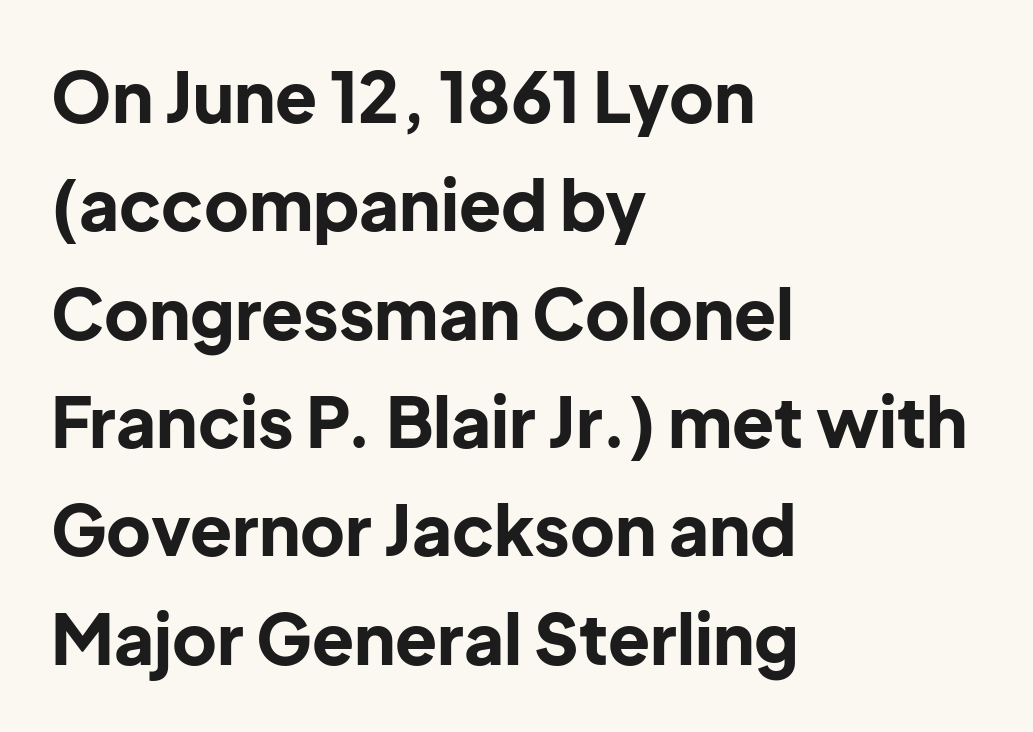
Q: Is the text bold? A: Yes.
Q: Is the text italic (slanted)? A: No, it is upright.
Q: Is the typeface a serif or a sans-serif typeface? A: Sans-serif.
Q: Is the text underlined? A: No.
Q: How is the paragraph aligned? A: Left-aligned.
Q: Is the spacing between letters normal or unusually wide? A: Normal.
Q: Is the spacing between lines tight, normal or loose? A: Normal.
Q: Width (condensed, normal, or wide)? A: Normal.
Q: Stroke contrast? A: Low.
Q: x-height? A: Medium.
Q: Monospaced? A: No.
